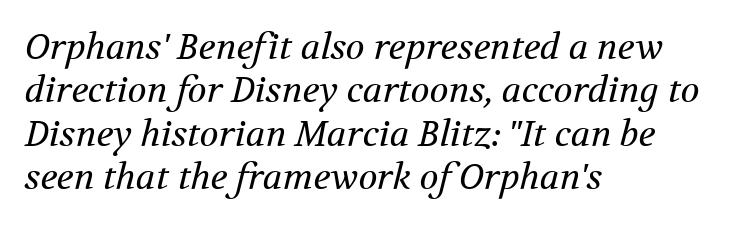
{"serif": "yes", "italic": "yes", "lean": "right", "slant_degrees": 12, "bold": "no", "weight": "regular", "width": "normal", "stroke_contrast": "medium", "x_height": "medium", "monospaced": "no", "underline": "no", "align": "left", "line_spacing_ratio": 1.24, "letter_spacing": "normal", "letter_spacing_em": 0.0, "glyph_px": 35}
